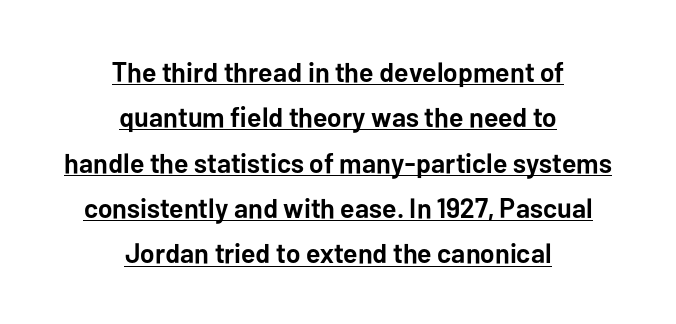
Is the letter spacing exaggerated? No — it looks like the ordinary default. You could not count columns in this text — the font is proportionally spaced. Neither beginnings nor endings align; midpoints do. Pretty heavy lettering here — definitely bold. The rendering uses the underline text-decoration.
